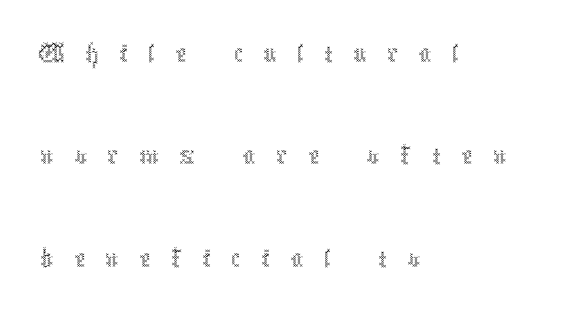
The designer left line spacing at the default. This sample uses expanded letter spacing, leaving extra air between glyphs. Leftover space on each line is placed entirely after the last word. Vertical stems look standard width or narrower in stroke.
